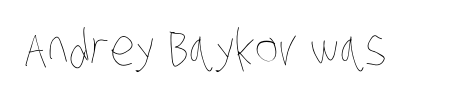
{"bold": "no", "weight": "thin", "width": "condensed", "stroke_contrast": "low", "x_height": "large", "monospaced": "no", "underline": "no", "letter_spacing": "normal", "letter_spacing_em": 0.0, "glyph_px": 50}
